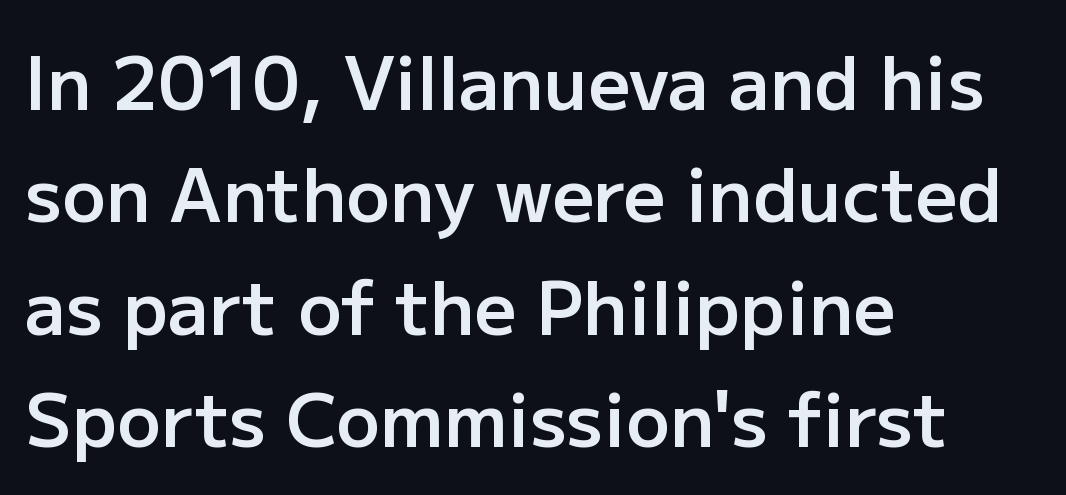
The image shows 73 px semibold sans-serif type, upright; set left-aligned, normal line spacing (1.54x), normal letter spacing, not underlined; low stroke contrast and a medium x-height.
